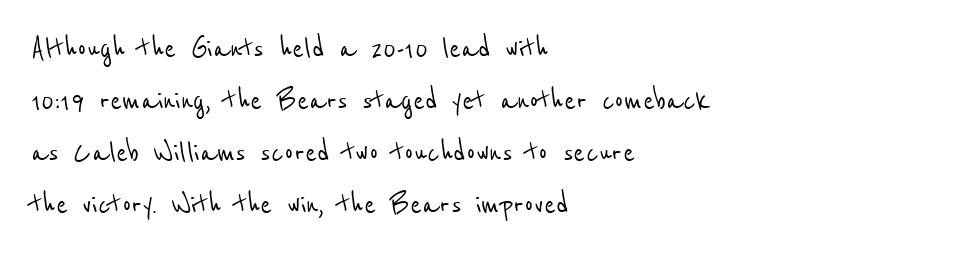
The zone under the glyphs is completely vacant. Standard letterfit; no display-style spreading of the glyphs. This sample has the flowing, uneven cadence of proportional lettering. The characters display no serif detailing; their extremities are plain. Casual observation: everything's shoved over to the left.
